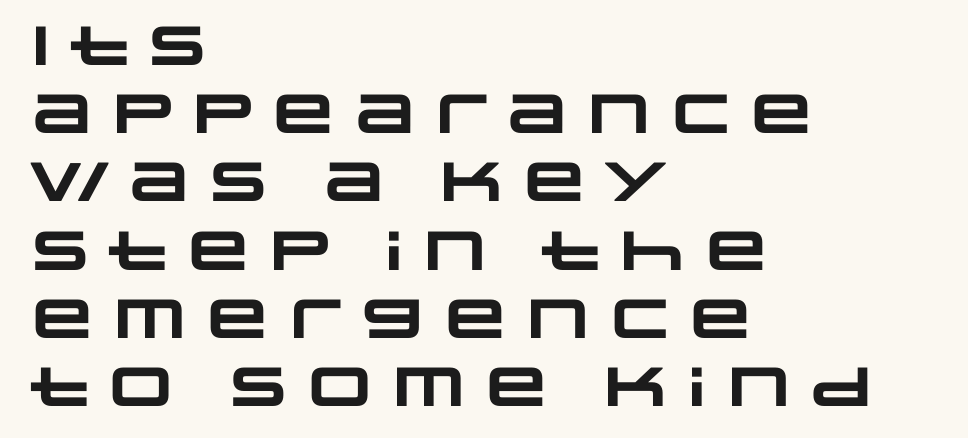
{"serif": "no", "bold": "yes", "weight": "heavy", "width": "wide", "stroke_contrast": "low", "x_height": "large", "monospaced": "no", "underline": "no", "align": "left", "line_spacing_ratio": 1.24, "letter_spacing": "normal", "letter_spacing_em": 0.0, "glyph_px": 55}
